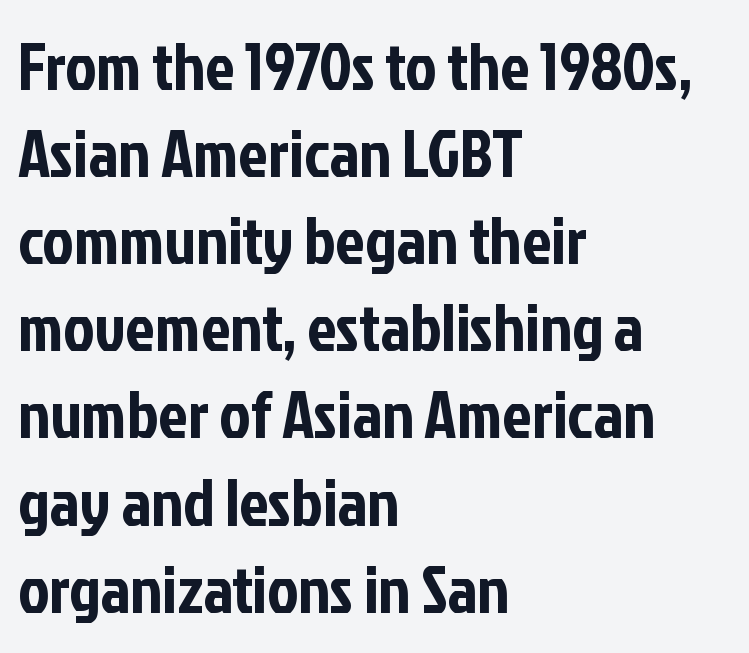
The image shows 66 px condensed sans-serif type, upright; set left-aligned, normal line spacing (1.32x), normal letter spacing, not underlined; low stroke contrast and a medium x-height.
